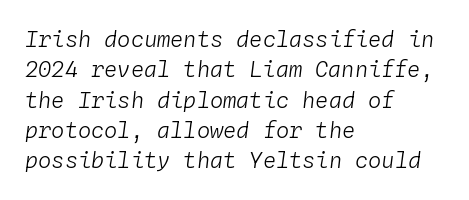
Q: Is the text bold? A: No.
Q: Is the text italic (slanted)? A: Yes, it leans right by about 4 degrees.
Q: Is the text underlined? A: No.
Q: How is the paragraph aligned? A: Left-aligned.
Q: Is the spacing between letters normal or unusually wide? A: Normal.
Q: Is the spacing between lines tight, normal or loose? A: Normal.
